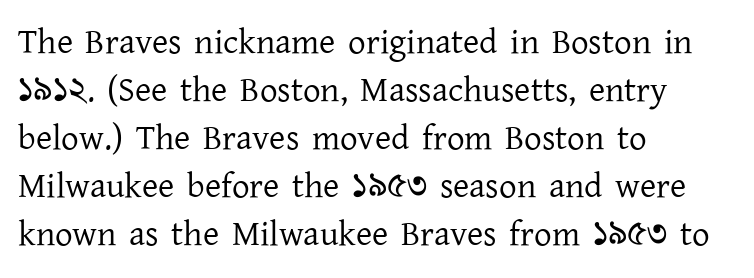
{"serif": "yes", "italic": "no", "bold": "no", "weight": "regular", "width": "normal", "stroke_contrast": "low", "x_height": "medium", "monospaced": "no", "underline": "no", "align": "left", "line_spacing": "normal", "line_spacing_ratio": 1.37, "letter_spacing": "normal", "letter_spacing_em": 0.0, "glyph_px": 35}
